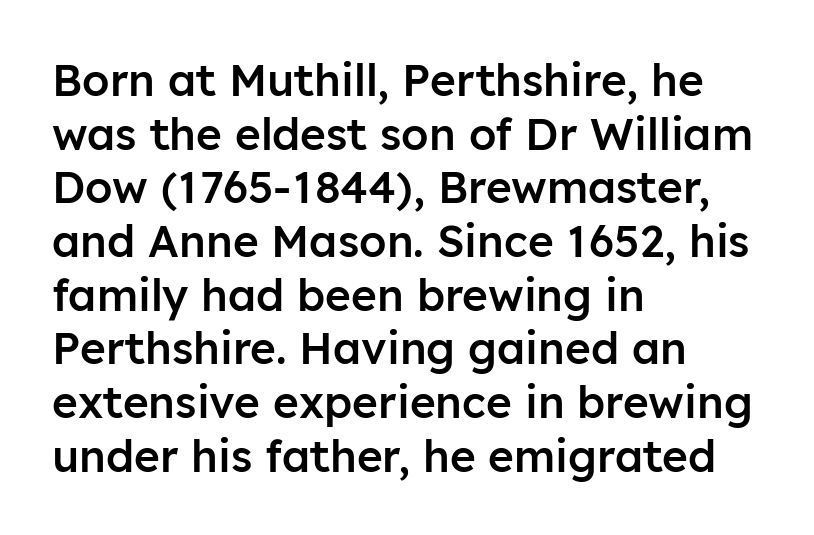
The image shows 44 px semibold sans-serif type, upright; set left-aligned, line spacing 1.22x, normal letter spacing, not underlined; low stroke contrast and a medium x-height.
